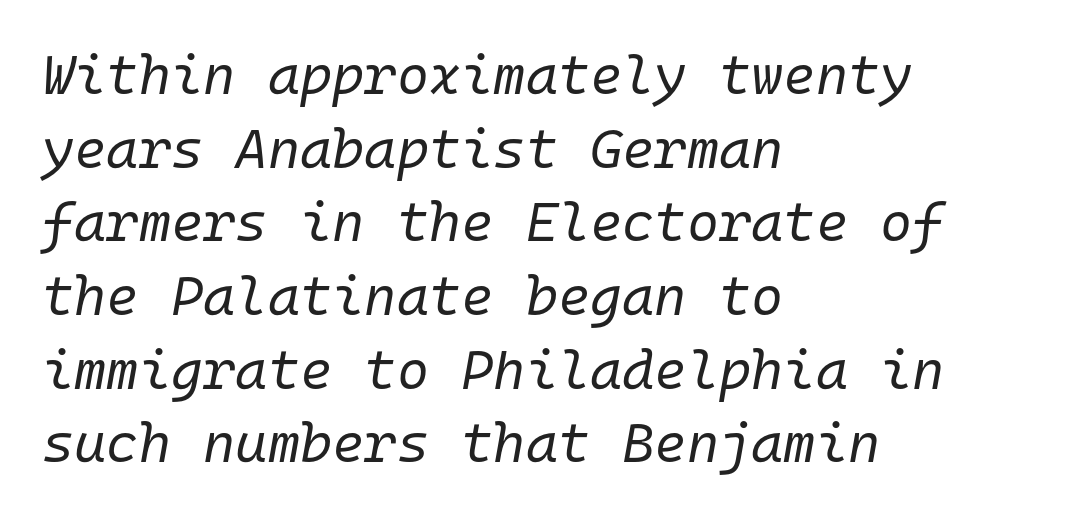
Q: Is the text bold? A: No.
Q: Is the text italic (slanted)? A: Yes, it leans right by about 10 degrees.
Q: Is the text underlined? A: No.
Q: How is the paragraph aligned? A: Left-aligned.
Q: Is the spacing between letters normal or unusually wide? A: Normal.
Q: Is the spacing between lines tight, normal or loose? A: Normal.
Q: Width (condensed, normal, or wide)? A: Normal.
Q: Stroke contrast? A: Low.
Q: x-height? A: Medium.
Q: Monospaced? A: Yes.
